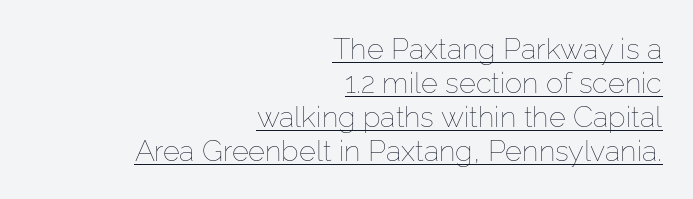
Caption: lettering with a line underneath. Bold? No — there's no thickening of the strokes. Spacing verdict: proportional, widths tailored to each character. The font's upright variant was chosen for this text. Leftover space on each line is placed entirely before the opening word.
